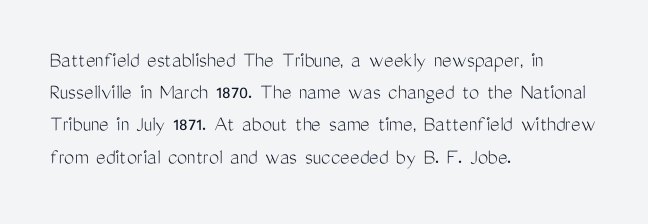
{"italic": "no", "bold": "no", "underline": "no", "align": "left", "line_spacing": "normal", "line_spacing_ratio": 1.4, "letter_spacing": "normal", "letter_spacing_em": 0.0, "glyph_px": 23}
